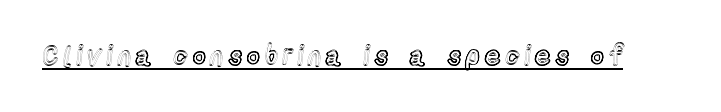
The image shows 27 px text type; set unusually wide letter spacing (+0.2 em), underlined.
